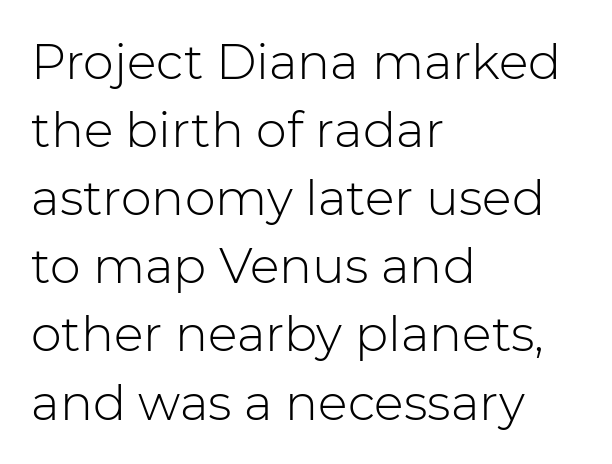
The passage shown has conventional tracking throughout. Note: no serifs on the glyphs. The baseline area is clear. The lettering holds an erect, upright posture throughout. The font is comparable to plain body text, perhaps lighter. Leftover space on each line is placed entirely after the last word.
